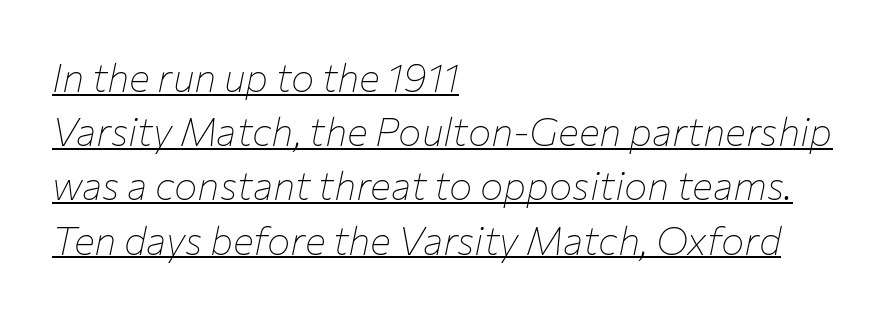
Italic: yes, the glyphs are oblique. Short and long lines alike share a common starting point at left. These lines keep a tight, regular rhythm from letter to letter. The rendering uses the underline text-decoration. Ink coverage per letter is moderate at most. Vertically, the passage feels balanced, rows spaced as you'd expect.
